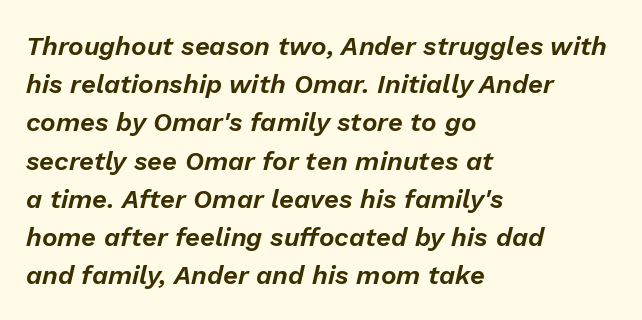
Q: Is the text italic (slanted)? A: Yes, it leans right by about 13 degrees.
Q: Is the text underlined? A: No.
Q: How is the paragraph aligned? A: Left-aligned.
Q: Is the spacing between letters normal or unusually wide? A: Normal.
Q: Is the spacing between lines tight, normal or loose? A: Normal.
